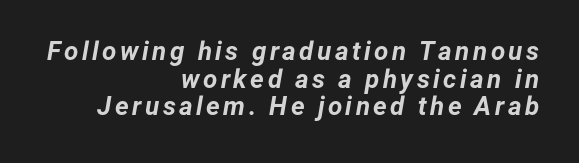
The image shows 26 px bold type, italic (leaning right); set right-aligned, tight line spacing (1.06x), not underlined.
